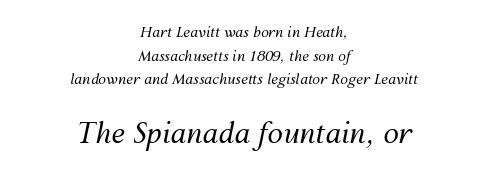
{"italic": "yes", "lean": "right", "slant_degrees": 12, "bold": "no", "weight": "regular", "width": "normal", "stroke_contrast": "medium", "x_height": "medium", "monospaced": "no", "underline": "no", "align": "center", "line_spacing": "normal", "line_spacing_ratio": 1.68, "letter_spacing": "normal", "letter_spacing_em": 0.0, "larger_block": "second", "size_ratio": 2.0, "glyph_px": 28}
